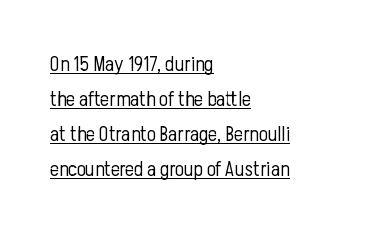
The image shows 21 px text type, upright; set left-aligned, normal line spacing (1.67x), normal letter spacing, underlined.
